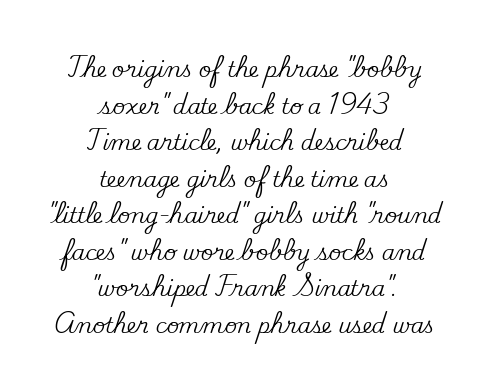
A student would call this center alignment; a typographer would say set centered. The zone under the glyphs is completely vacant. Default kerning and tracking; the words read as compact shapes.
